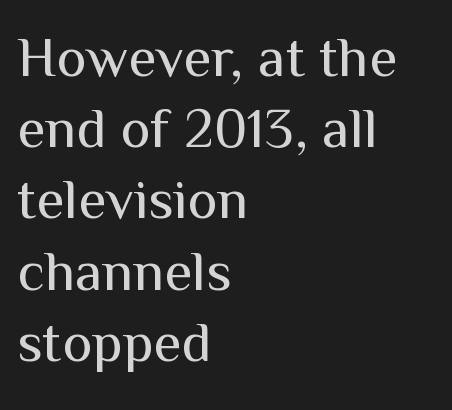
A student would call this left alignment; a typographer would say flush left, rag right. Style check: upright. Reading down the column, the eye jumps a familiar distance to each next line. Do the characters align in a grid? No, the font is proportional. Rule under the text: the space is simply empty. Bold? No — there's no thickening of the strokes.
